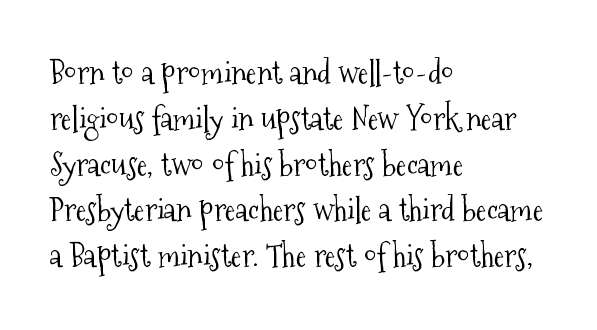
The face used here is proportionally spaced, like ordinary book or web type. Quick note: underline off. Inter-character spacing is left at the font's built-in metrics. Stem width sits at or under what a default text font uses. The text block is weighted toward the left margin, trailing off unevenly rightward.
